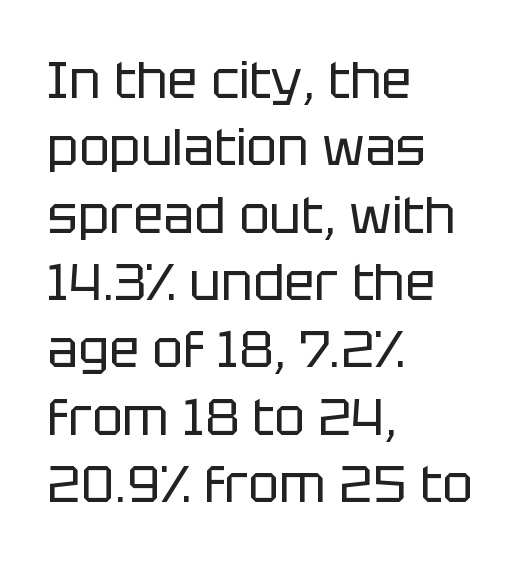
Q: Is the text bold? A: No.
Q: Is the text italic (slanted)? A: No, it is upright.
Q: Is the typeface a serif or a sans-serif typeface? A: Sans-serif.
Q: Is the text underlined? A: No.
Q: How is the paragraph aligned? A: Left-aligned.
Q: Is the spacing between letters normal or unusually wide? A: Normal.
Q: Is the spacing between lines tight, normal or loose? A: Normal.
Q: Width (condensed, normal, or wide)? A: Normal.
Q: Stroke contrast? A: Low.
Q: x-height? A: Large.
Q: Monospaced? A: No.
